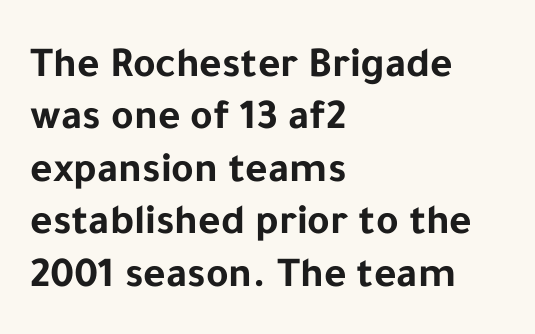
The image shows 43 px bold sans-serif type, upright; set left-aligned, line spacing 1.22x, normal letter spacing, not underlined; low stroke contrast and a medium x-height.
